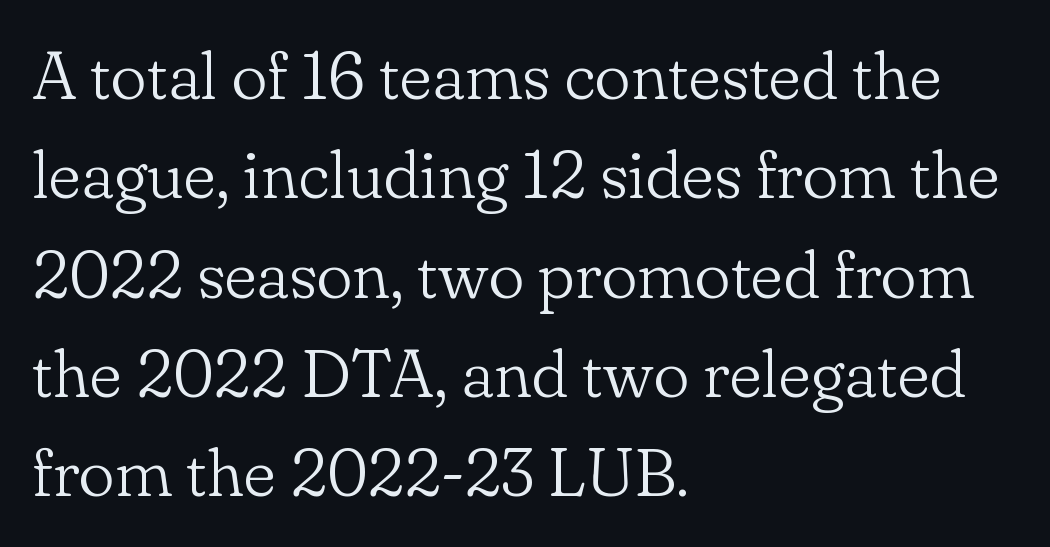
Quick note: not italic, upright. One glance says typical: line gaps are just what's usual. No chunkiness to these letters — they're not bold. This sample has the flowing, uneven cadence of proportional lettering. This rendering leaves character spacing at its baseline value. A typesetter would label this face a serif.
